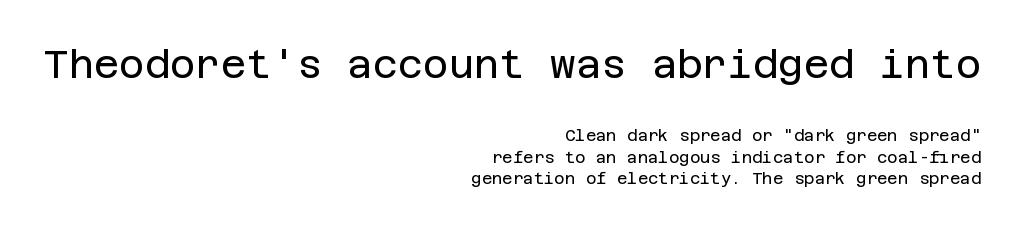
The image shows 39 px regular-weight sans-serif type, upright; set right-aligned, normal line spacing (1.37x), normal letter spacing, not underlined; the first (top) block is 2.44x larger; low stroke contrast and a large x-height.
